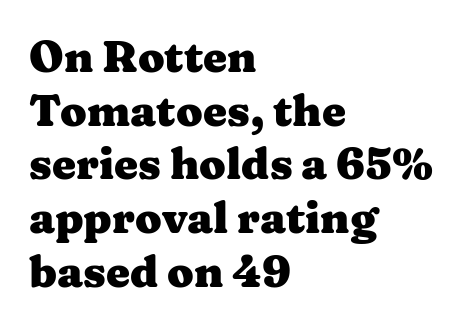
Q: Is the text bold? A: Yes.
Q: Is the text italic (slanted)? A: No, it is upright.
Q: Is the typeface a serif or a sans-serif typeface? A: Serif.
Q: Is the text underlined? A: No.
Q: How is the paragraph aligned? A: Left-aligned.
Q: Is the spacing between letters normal or unusually wide? A: Normal.
Q: Is the spacing between lines tight, normal or loose? A: Normal.
Q: Width (condensed, normal, or wide)? A: Wide.
Q: Stroke contrast? A: Medium.
Q: x-height? A: Medium.
Q: Monospaced? A: No.
